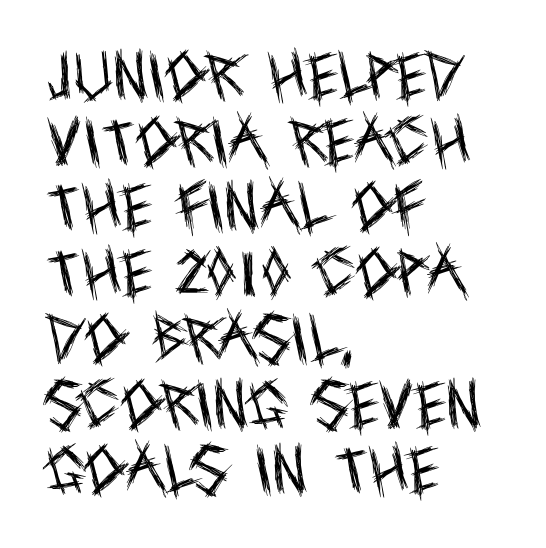
The face used here is rendered with its standard letterfit. Layout note: lines flush left. Nope, not italic — everything's standing straight. Stem width sits at or under what a default text font uses.
